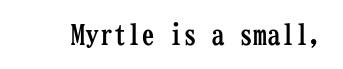
The image shows 28 px semibold, condensed serif type, upright, monospaced; set normal letter spacing, not underlined; low stroke contrast and a medium x-height.
